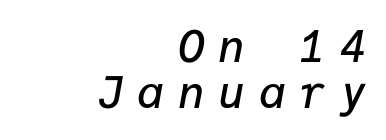
The image shows 44 px semibold type, italic (leaning right), monospaced; set right-aligned, tight line spacing (1.05x), unusually wide letter spacing (+0.32 em), not underlined; low stroke contrast and a medium x-height.
